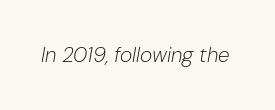
{"italic": "yes", "lean": "right", "slant_degrees": 10, "bold": "no", "underline": "no", "letter_spacing": "normal", "letter_spacing_em": 0.0, "glyph_px": 21}
